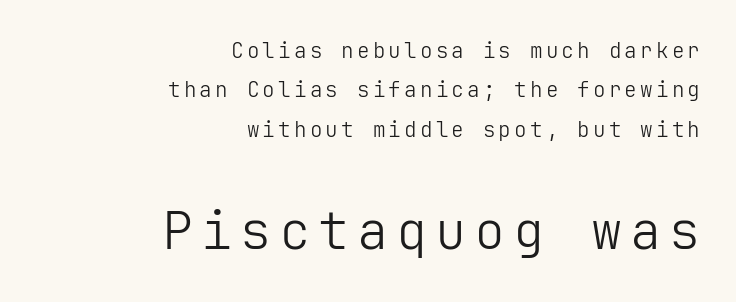
{"serif": "no", "italic": "no", "bold": "no", "weight": "light", "width": "normal", "stroke_contrast": "low", "x_height": "medium", "underline": "no", "align": "right", "line_spacing_ratio": 1.87, "larger_block": "second", "size_ratio": 2.48, "glyph_px": 52}
